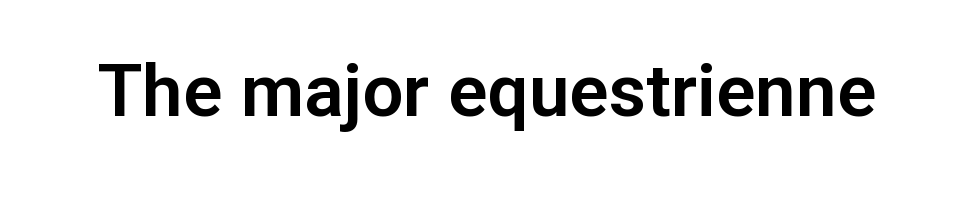
The image shows 73 px sans-serif type, upright; set normal letter spacing, not underlined; low stroke contrast and a medium x-height.
